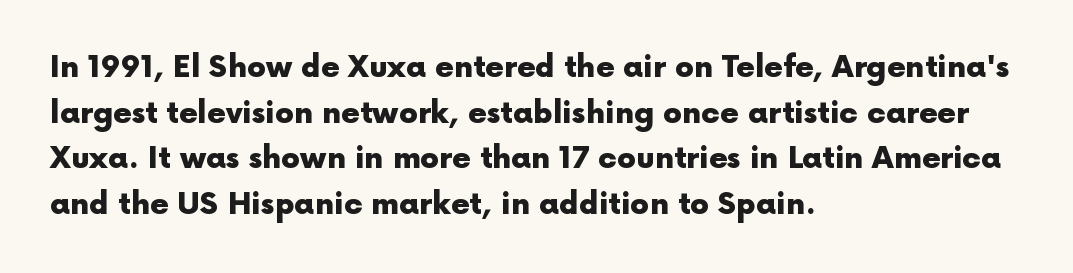
{"serif": "no", "italic": "no", "bold": "yes", "weight": "heavy", "width": "normal", "x_height": "medium", "monospaced": "no", "underline": "no", "align": "left", "line_spacing": "normal", "line_spacing_ratio": 1.52, "letter_spacing": "normal", "letter_spacing_em": 0.0, "glyph_px": 30}
